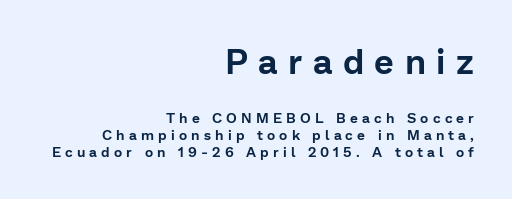
Q: Is the text italic (slanted)? A: No, it is upright.
Q: Is the typeface a serif or a sans-serif typeface? A: Sans-serif.
Q: Is the text underlined? A: No.
Q: How is the paragraph aligned? A: Right-aligned.
Q: Is the spacing between letters normal or unusually wide? A: Unusually wide.
Q: Which block of text is set in a larger size, the first (top) or the second (bottom)? A: The first (top) one.
Q: Width (condensed, normal, or wide)? A: Normal.
Q: Stroke contrast? A: Low.
Q: x-height? A: Medium.
Q: Monospaced? A: No.
